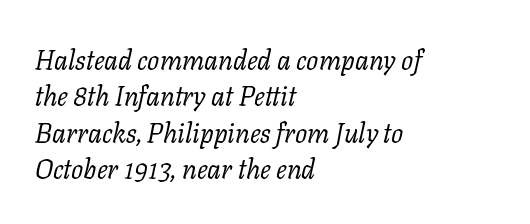
One-word summary of the alignment: left. Ink coverage per letter is moderate at most. Regular leading. Bare-footed words on every line.
